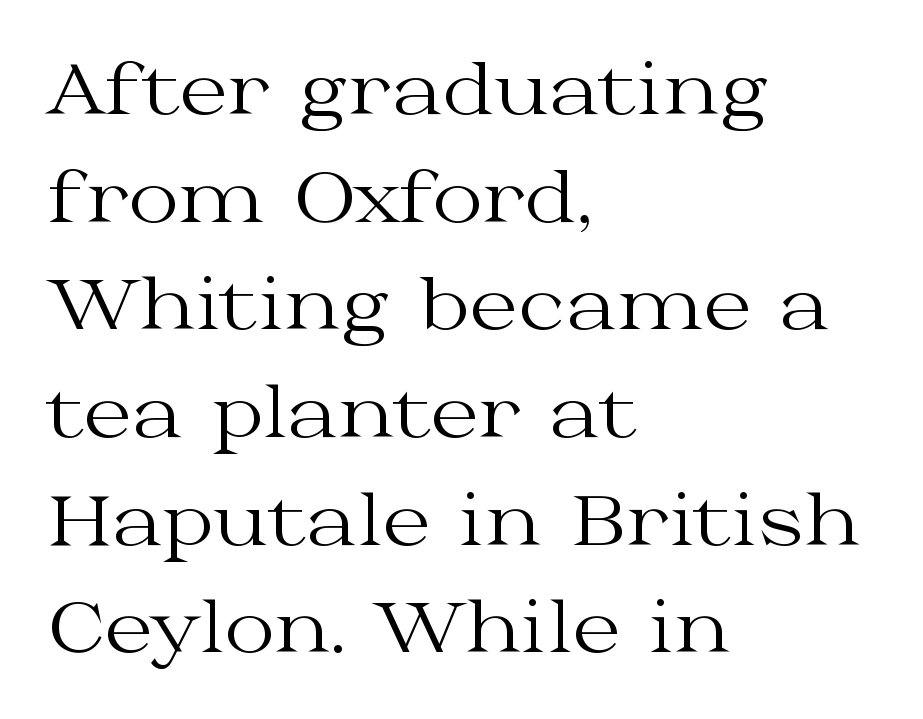
The image shows 69 px regular-weight, wide serif type, upright; set left-aligned, normal line spacing (1.56x), normal letter spacing, not underlined; medium stroke contrast and a medium x-height.
